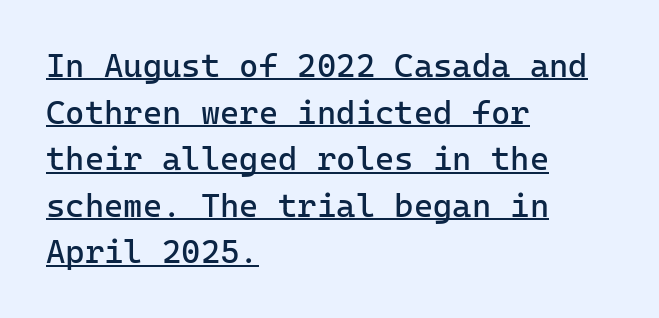
{"serif": "no", "italic": "no", "bold": "no", "weight": "regular", "width": "normal", "stroke_contrast": "low", "x_height": "medium", "monospaced": "yes", "underline": "yes", "align": "left", "line_spacing": "normal", "line_spacing_ratio": 1.41, "letter_spacing": "normal", "letter_spacing_em": 0.0, "glyph_px": 33}
